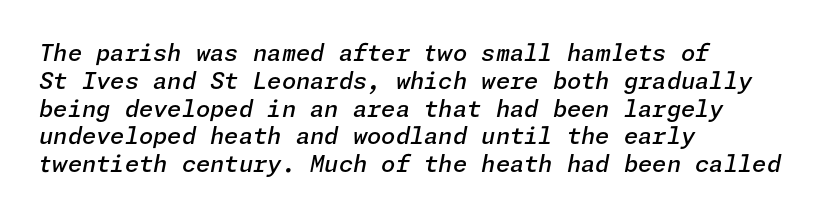
Q: Is the text bold? A: Semi-bold.
Q: Is the text italic (slanted)? A: Yes, it leans right by about 11 degrees.
Q: Is the text underlined? A: No.
Q: How is the paragraph aligned? A: Left-aligned.
Q: Is the spacing between letters normal or unusually wide? A: Normal.
